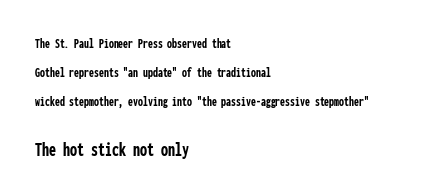
{"italic": "no", "bold": "yes", "underline": "no", "align": "left", "line_spacing": "loose", "line_spacing_ratio": 2.07, "letter_spacing": "normal", "letter_spacing_em": 0.0, "larger_block": "second", "size_ratio": 1.43, "glyph_px": 20}
